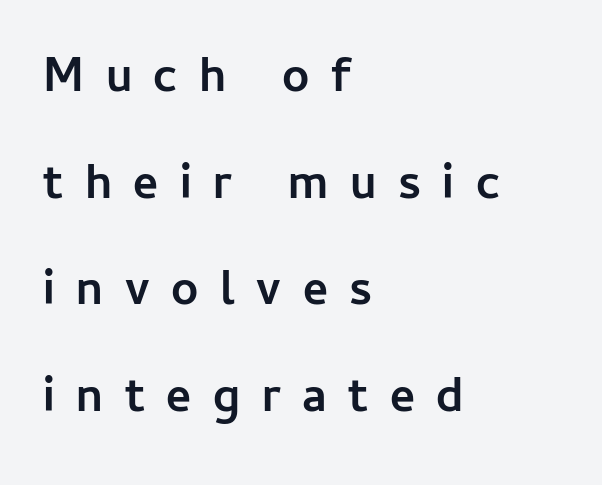
{"serif": "no", "italic": "no", "bold": "yes", "weight": "semibold", "width": "normal", "stroke_contrast": "low", "x_height": "medium", "monospaced": "no", "underline": "no", "align": "left", "line_spacing": "loose", "line_spacing_ratio": 2.22, "letter_spacing": "wide", "letter_spacing_em": 0.45, "glyph_px": 48}
